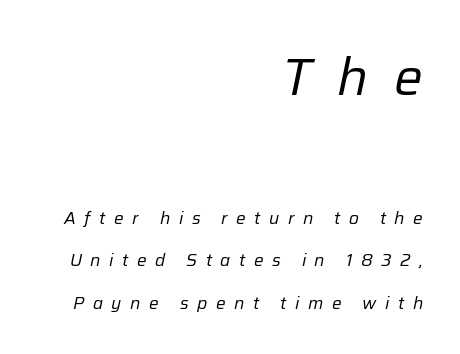
{"italic": "yes", "lean": "right", "slant_degrees": 12, "bold": "no", "weight": "regular", "width": "normal", "stroke_contrast": "low", "x_height": "medium", "monospaced": "no", "underline": "no", "align": "right", "line_spacing": "loose", "line_spacing_ratio": 2.48, "letter_spacing": "wide", "letter_spacing_em": 0.5, "larger_block": "first", "size_ratio": 3.0, "glyph_px": 51}
